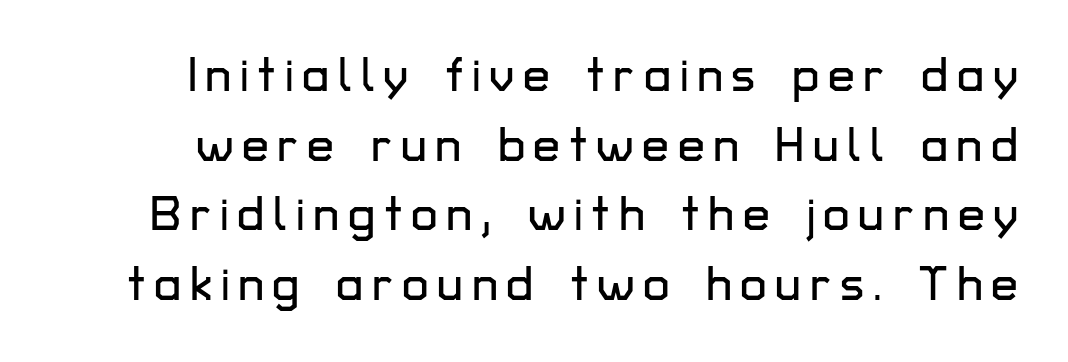
{"serif": "no", "italic": "no", "width": "normal", "stroke_contrast": "low", "x_height": "medium", "monospaced": "no", "underline": "no", "line_spacing": "normal", "line_spacing_ratio": 1.45, "glyph_px": 48}
